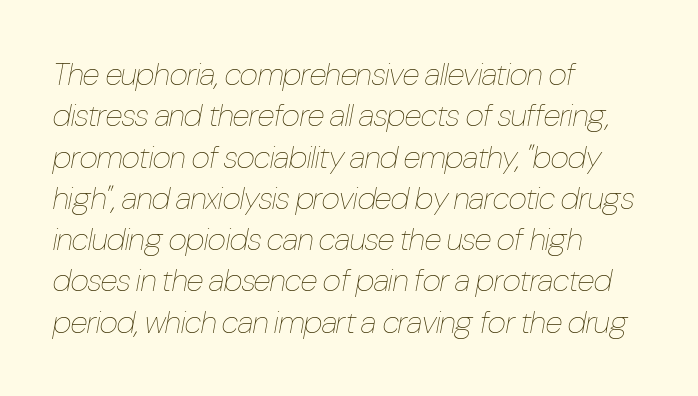
The string is rendered with underlining switched off. A normal amount of white space separates one row of letters from the next. Weight: regular or lighter. Is this a fixed-width face? No — the glyphs have proportional, varying widths. Nobody touched the tracking dial on this one.
